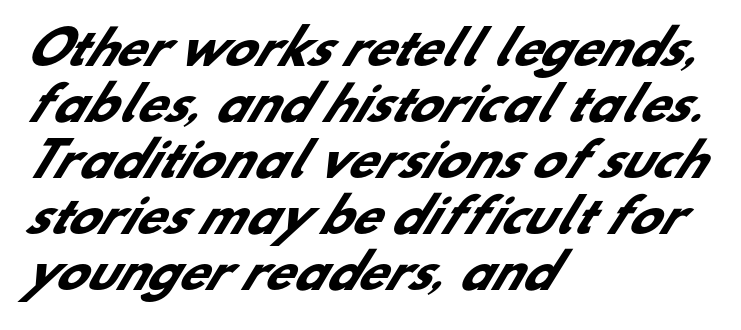
The image shows 46 px heavy sans-serif type; set left-aligned, line spacing 1.22x, normal letter spacing, not underlined; low stroke contrast and a small x-height.
